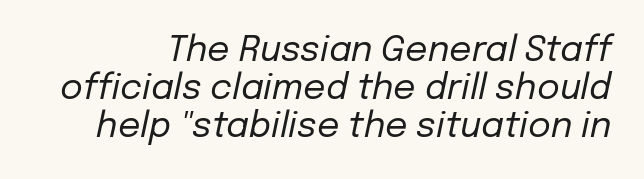
An italicized treatment has been applied to the whole sample. This sample uses plain, unmodified letter spacing. Bare-footed words on every line. Nothing heavy about these letters — not bold at all.
